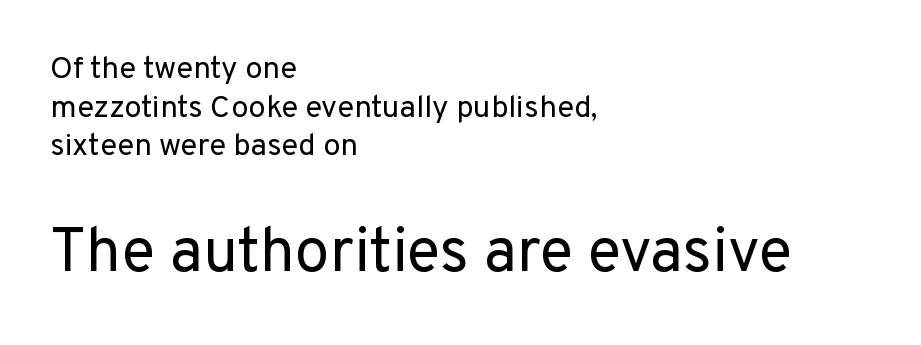
Q: Is the text bold? A: No.
Q: Is the text italic (slanted)? A: No, it is upright.
Q: Is the typeface a serif or a sans-serif typeface? A: Sans-serif.
Q: Is the text underlined? A: No.
Q: How is the paragraph aligned? A: Left-aligned.
Q: Is the spacing between letters normal or unusually wide? A: Normal.
Q: Is the spacing between lines tight, normal or loose? A: Normal.
Q: Which block of text is set in a larger size, the first (top) or the second (bottom)? A: The second (bottom) one.
Q: Width (condensed, normal, or wide)? A: Normal.
Q: Stroke contrast? A: Low.
Q: x-height? A: Medium.
Q: Monospaced? A: No.
